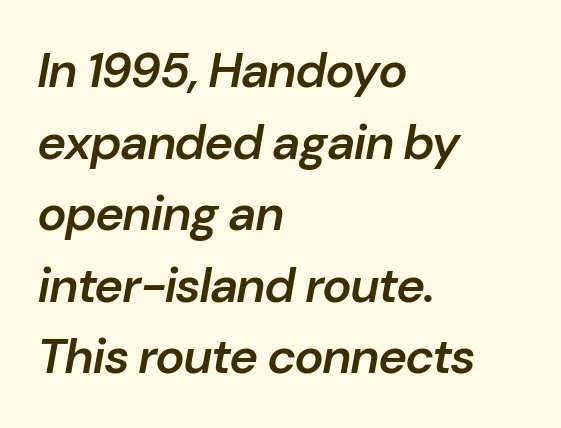
Q: Is the text bold? A: Semi-bold.
Q: Is the text italic (slanted)? A: Yes, it leans right by about 10 degrees.
Q: Is the text underlined? A: No.
Q: How is the paragraph aligned? A: Left-aligned.
Q: Is the spacing between letters normal or unusually wide? A: Normal.
Q: Is the spacing between lines tight, normal or loose? A: Normal.
Q: Width (condensed, normal, or wide)? A: Normal.
Q: Stroke contrast? A: Low.
Q: x-height? A: Medium.
Q: Monospaced? A: No.
